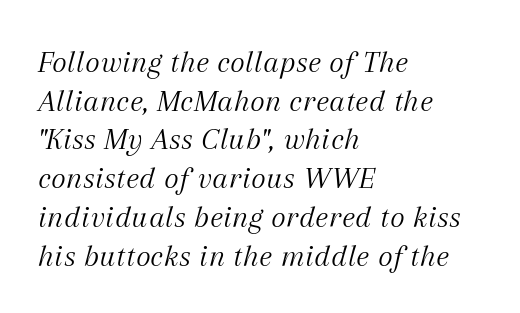
The specimen omits any rule beneath the text block's lines. Typeset ragged right — the left edge is the straight one. The letters are slanted; this is an italic face. The letterforms sit shoulder to shoulder at normal distance. Each stroke keeps to a modest, everyday thickness or less. Do the characters align in a grid? No, the font is proportional.
